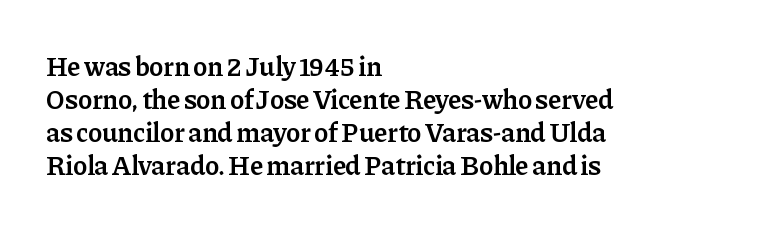
Q: Is the text bold? A: Semi-bold.
Q: Is the text italic (slanted)? A: No, it is upright.
Q: Is the text underlined? A: No.
Q: How is the paragraph aligned? A: Left-aligned.
Q: Is the spacing between letters normal or unusually wide? A: Normal.
